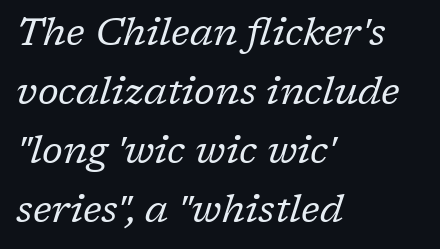
Q: Is the text bold? A: No.
Q: Is the text italic (slanted)? A: Yes, it leans right by about 17 degrees.
Q: Is the typeface a serif or a sans-serif typeface? A: Serif.
Q: Is the text underlined? A: No.
Q: How is the paragraph aligned? A: Left-aligned.
Q: Is the spacing between letters normal or unusually wide? A: Normal.
Q: Is the spacing between lines tight, normal or loose? A: Normal.
Q: Width (condensed, normal, or wide)? A: Normal.
Q: Stroke contrast? A: Low.
Q: x-height? A: Medium.
Q: Monospaced? A: No.
